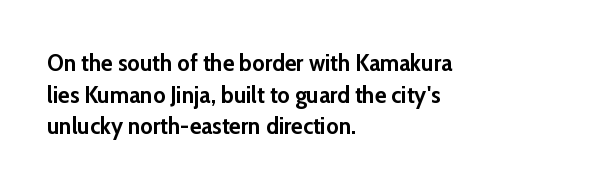
The image shows 24 px bold type, upright; set left-aligned, normal line spacing (1.32x), normal letter spacing, not underlined.
